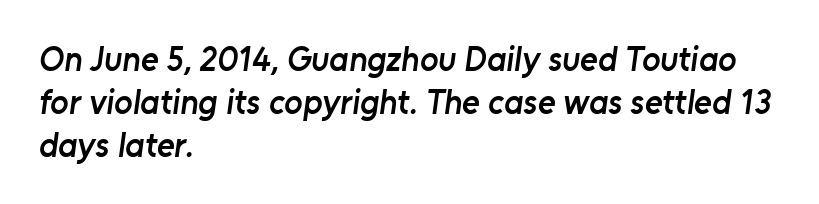
Q: Is the text bold? A: Semi-bold.
Q: Is the typeface a serif or a sans-serif typeface? A: Sans-serif.
Q: Is the text underlined? A: No.
Q: How is the paragraph aligned? A: Left-aligned.
Q: Is the spacing between letters normal or unusually wide? A: Normal.
Q: Is the spacing between lines tight, normal or loose? A: Normal.
Q: Width (condensed, normal, or wide)? A: Normal.
Q: Stroke contrast? A: Low.
Q: x-height? A: Medium.
Q: Monospaced? A: No.
